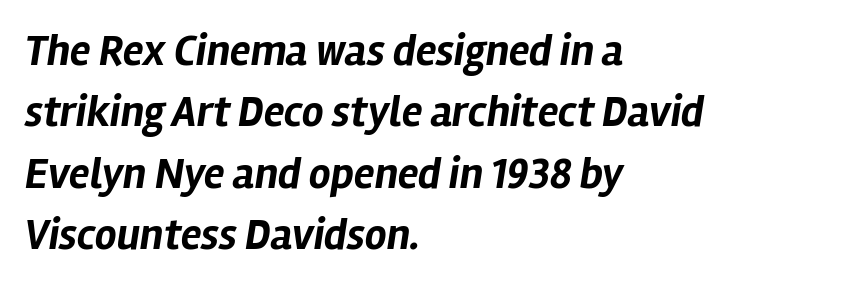
The image shows 43 px bold type, italic (leaning right); set left-aligned, normal line spacing (1.43x), normal letter spacing, not underlined; low stroke contrast and a medium x-height.
